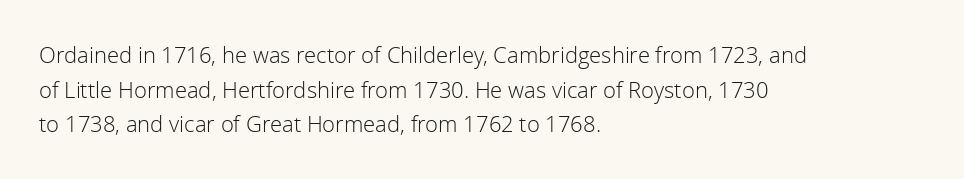
Q: Is the text bold? A: No.
Q: Is the text italic (slanted)? A: No, it is upright.
Q: Is the text underlined? A: No.
Q: How is the paragraph aligned? A: Left-aligned.
Q: Is the spacing between letters normal or unusually wide? A: Normal.
Q: Is the spacing between lines tight, normal or loose? A: Normal.
